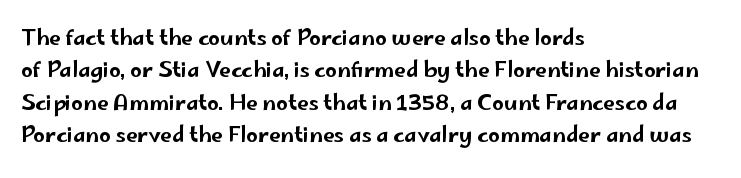
Q: Is the text italic (slanted)? A: No, it is upright.
Q: Is the text underlined? A: No.
Q: How is the paragraph aligned? A: Left-aligned.
Q: Is the spacing between letters normal or unusually wide? A: Normal.
Q: Is the spacing between lines tight, normal or loose? A: Normal.
